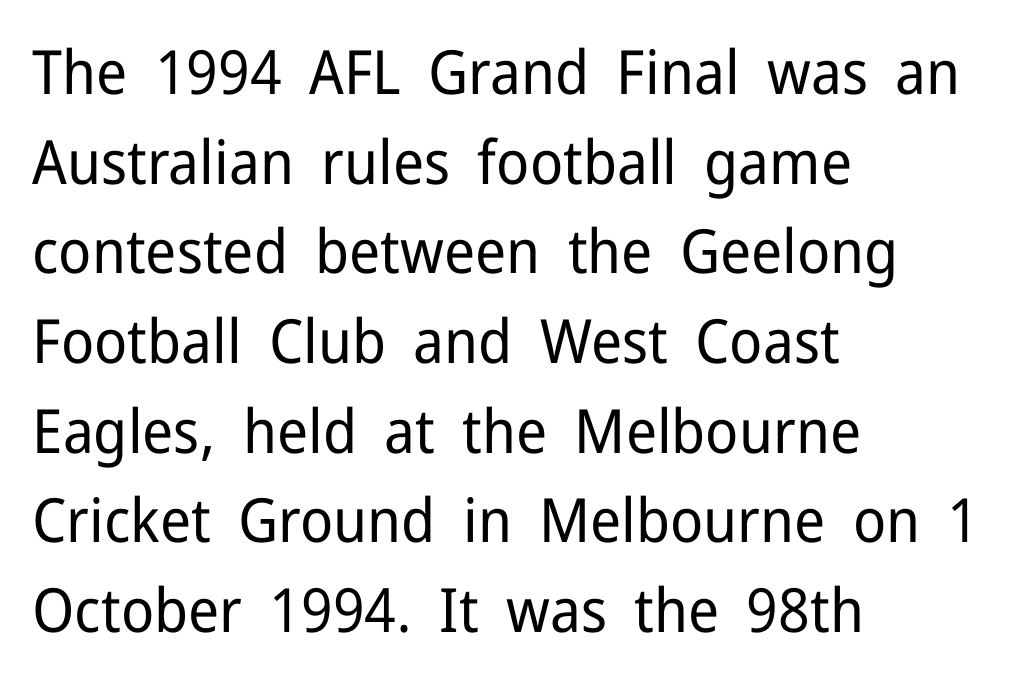
The image shows 61 px regular-weight sans-serif type, upright; set left-aligned, normal line spacing (1.47x), normal letter spacing, not underlined; low stroke contrast and a medium x-height.
